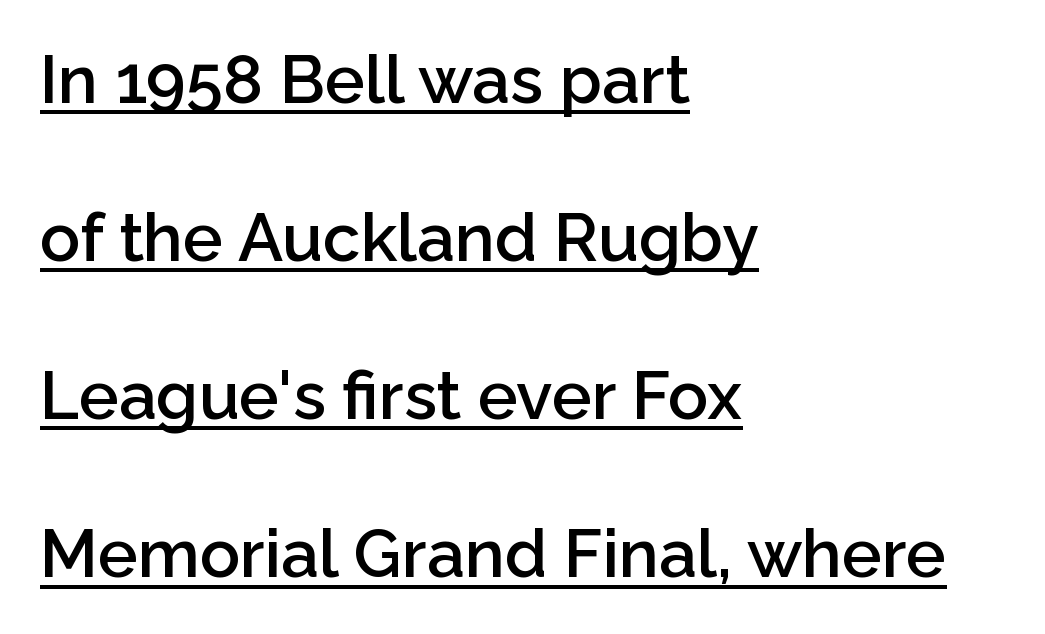
{"serif": "no", "italic": "no", "bold": "semi", "weight": "semibold", "width": "normal", "stroke_contrast": "low", "x_height": "medium", "monospaced": "no", "underline": "yes", "align": "left", "line_spacing": "loose", "line_spacing_ratio": 2.36, "letter_spacing": "normal", "letter_spacing_em": 0.0, "glyph_px": 67}
